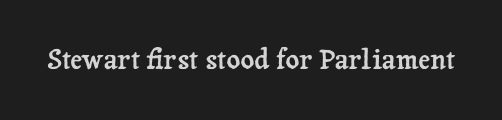
This rendering leaves character spacing at its baseline value. Has an underline been added? It has not. No italicization has been applied; the sample stays upright.
